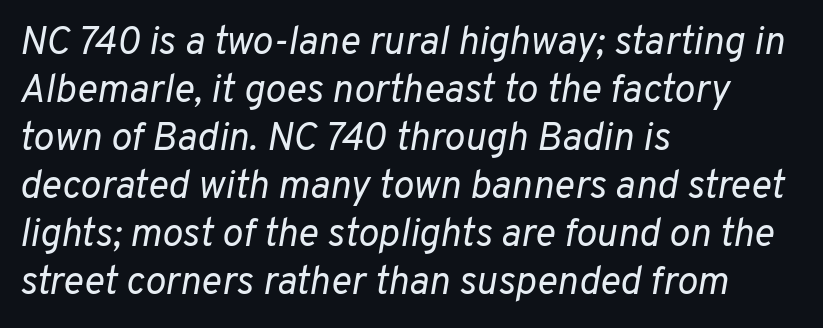
Q: Is the text bold? A: No.
Q: Is the text italic (slanted)? A: Yes, it leans right by about 10 degrees.
Q: Is the text underlined? A: No.
Q: How is the paragraph aligned? A: Left-aligned.
Q: Is the spacing between letters normal or unusually wide? A: Normal.
Q: Width (condensed, normal, or wide)? A: Normal.
Q: Stroke contrast? A: Low.
Q: x-height? A: Medium.
Q: Monospaced? A: No.
